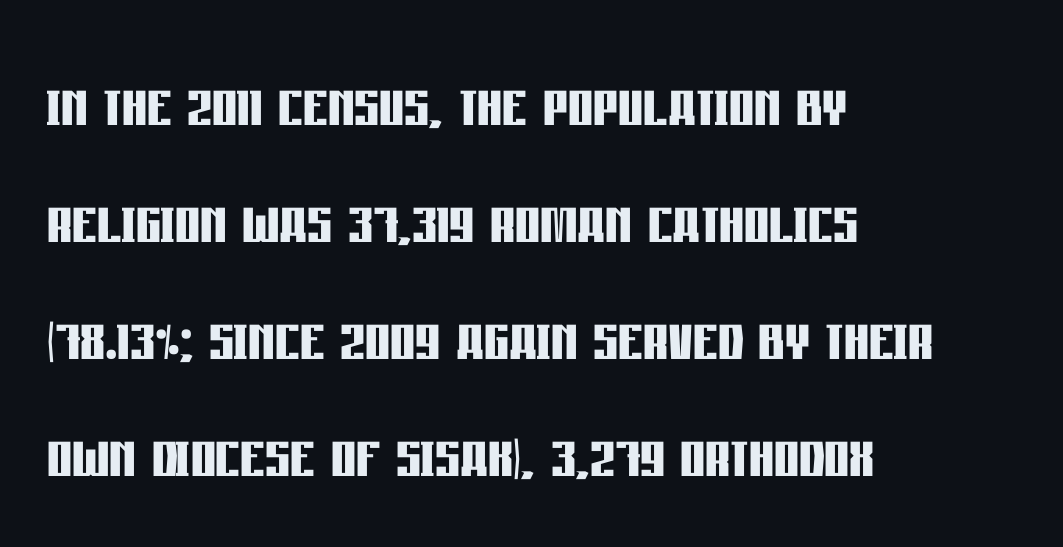
The image shows 78 px semibold, condensed sans-serif type, upright; set left-aligned, normal line spacing (1.5x), normal letter spacing, not underlined; low stroke contrast and a large x-height.
